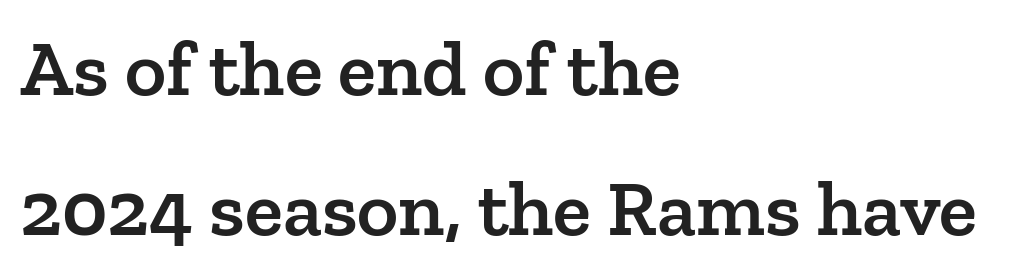
{"serif": "yes", "italic": "no", "bold": "semi", "weight": "semibold", "width": "normal", "stroke_contrast": "low", "x_height": "medium", "monospaced": "no", "underline": "no", "align": "left", "line_spacing_ratio": 1.77, "letter_spacing": "normal", "letter_spacing_em": 0.0, "glyph_px": 79}
